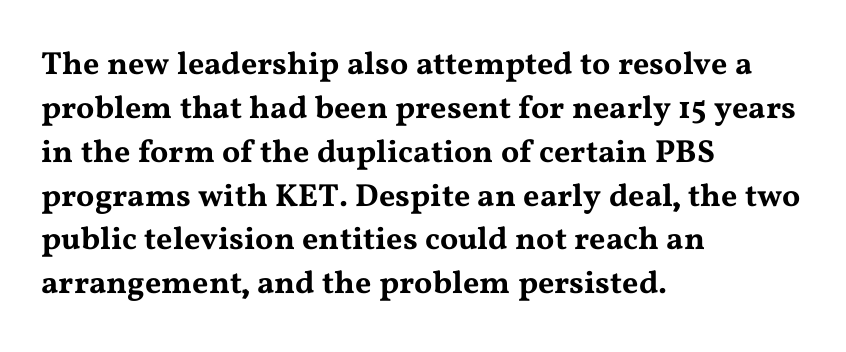
Each row of text sits above clean, open space. Leftover space on each line is placed entirely after the last word. The type is set solid horizontally, with unmodified tracking. Regular leading. The passage shown is typeset with a serif family.
